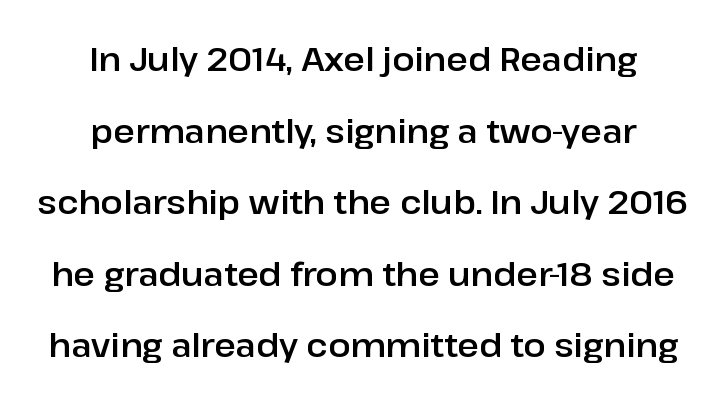
Quick note: underline off. This sample has the flowing, uneven cadence of proportional lettering. If you measured baseline to baseline, you'd find a long distance. The axis of the letterforms is exactly vertical. The gaps between neighbouring characters are ordinary and unremarkable. Examine the stroke ends and you'll find no serifs.
